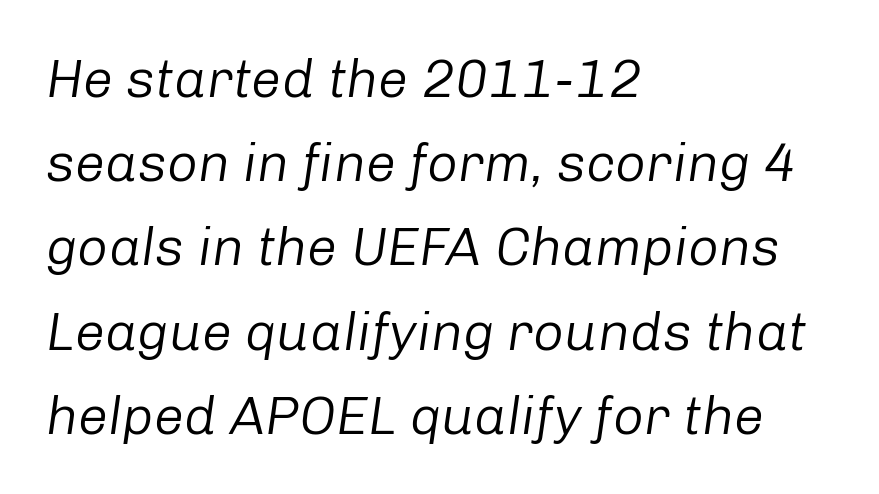
The image shows 54 px regular-weight type, italic (leaning right); set left-aligned, normal line spacing (1.56x), normal letter spacing, not underlined; low stroke contrast and a medium x-height.
